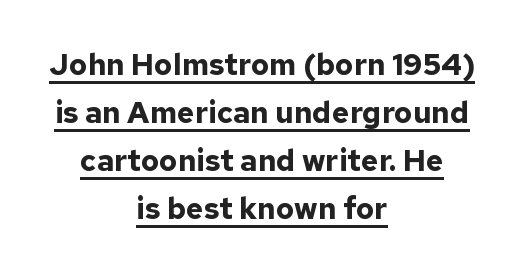
The image shows 30 px bold sans-serif type, upright; set centered, normal line spacing (1.6x), normal letter spacing, underlined; low stroke contrast and a medium x-height.
